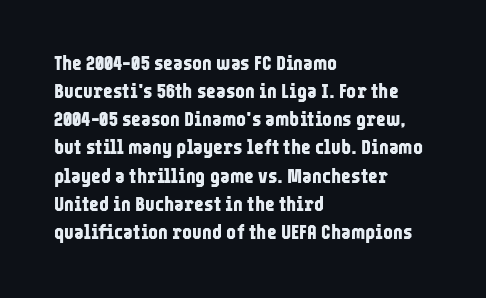
The image shows 21 px bold type, upright; set left-aligned, normal line spacing (1.34x), normal letter spacing, not underlined.
